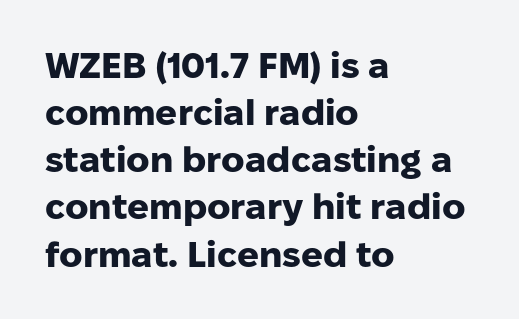
{"serif": "no", "italic": "no", "bold": "yes", "weight": "heavy", "width": "normal", "stroke_contrast": "low", "x_height": "medium", "monospaced": "no", "underline": "no", "align": "left", "line_spacing": "normal", "line_spacing_ratio": 1.31, "letter_spacing": "normal", "letter_spacing_em": 0.0, "glyph_px": 36}
